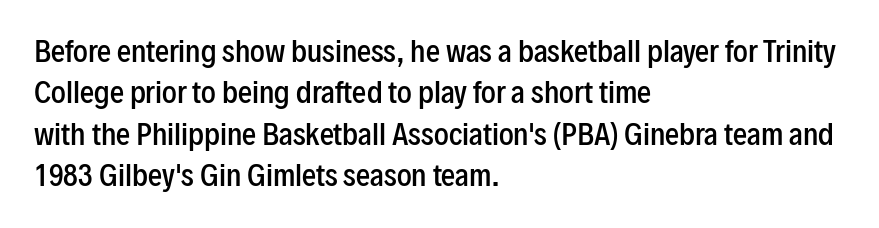
Underline: absent. Typographically, this falls in the sans-serif category. Each line starts at the same left margin while the right side varies. How are the letters spaced? Ordinarily, with no added tracking. No italicization has been applied; the sample stays upright.
